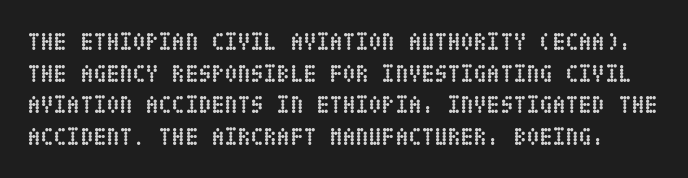
Q: Is the text bold? A: Yes.
Q: Is the text italic (slanted)? A: No, it is upright.
Q: Is the text underlined? A: No.
Q: Is the spacing between letters normal or unusually wide? A: Normal.
Q: Is the spacing between lines tight, normal or loose? A: Normal.
